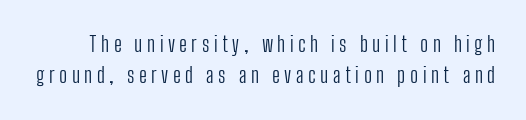
{"italic": "no", "bold": "no", "underline": "no", "line_spacing": "normal", "line_spacing_ratio": 1.5, "letter_spacing": "wide", "letter_spacing_em": 0.21, "glyph_px": 21}
